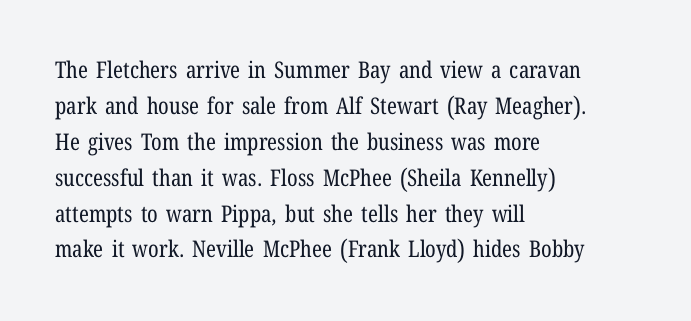
Q: Is the text bold? A: No.
Q: Is the text italic (slanted)? A: No, it is upright.
Q: Is the text underlined? A: No.
Q: How is the paragraph aligned? A: Left-aligned.
Q: Is the spacing between letters normal or unusually wide? A: Normal.
Q: Is the spacing between lines tight, normal or loose? A: Normal.
